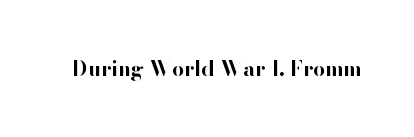
{"italic": "no", "bold": "yes", "underline": "no", "letter_spacing": "normal", "letter_spacing_em": 0.0, "glyph_px": 21}
